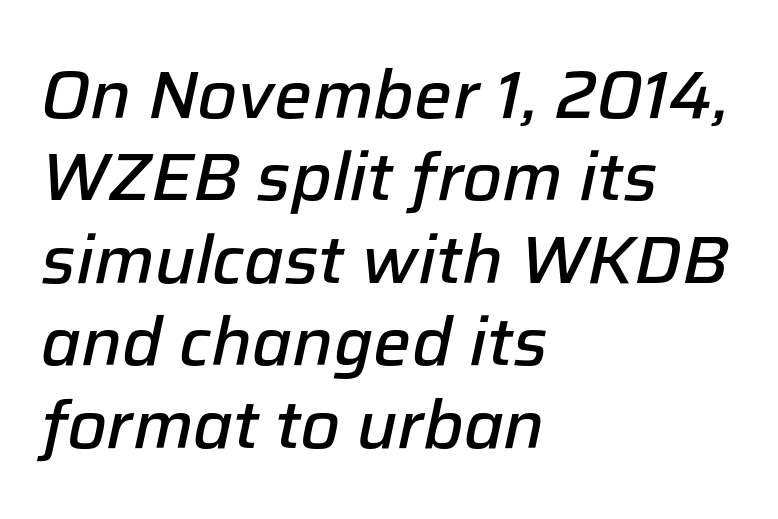
The image shows 67 px semibold type, italic (leaning right); set left-aligned, line spacing 1.23x, normal letter spacing, not underlined; low stroke contrast and a medium x-height.
